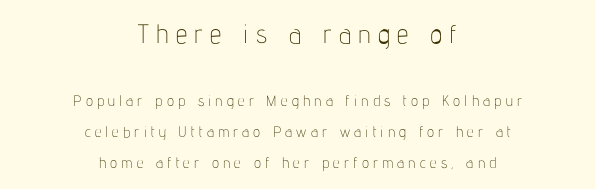
Note: larger setting up top, smaller setting below. Neither beginnings nor endings align; midpoints do. A typesetter would call this leading open, well beyond the default. The passage shown is not bold in any degree. What stands out about the letter spacing? Its width — letters are far apart. Every stem runs plumb, perpendicular to the baseline.
